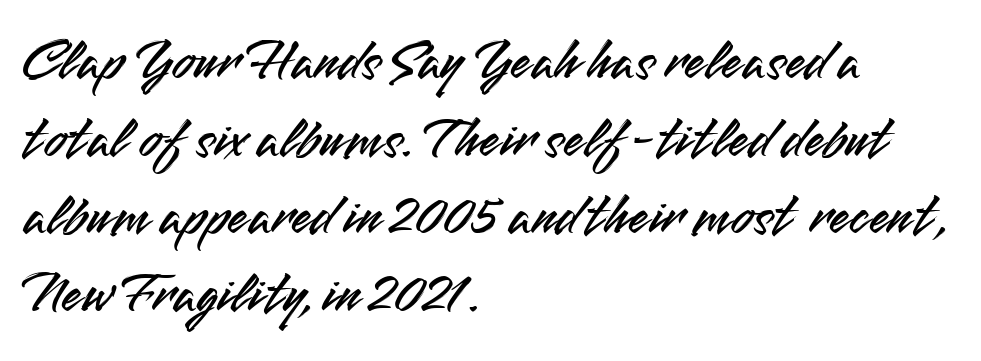
{"serif": "no", "width": "normal", "stroke_contrast": "medium", "x_height": "small", "monospaced": "no", "underline": "no", "align": "left", "line_spacing": "normal", "line_spacing_ratio": 1.34, "letter_spacing": "normal", "letter_spacing_em": 0.0, "glyph_px": 58}
